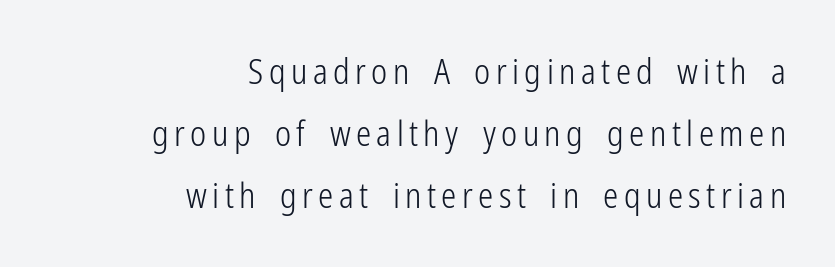
{"serif": "no", "italic": "no", "bold": "no", "weight": "light", "width": "condensed", "stroke_contrast": "low", "x_height": "medium", "monospaced": "no", "underline": "no", "align": "right", "line_spacing_ratio": 1.82, "glyph_px": 34}
